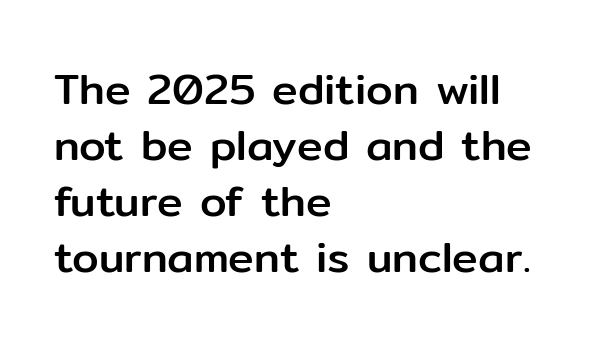
The image shows 43 px sans-serif type, upright; set left-aligned, normal line spacing (1.3x), normal letter spacing, not underlined; low stroke contrast and a medium x-height.
